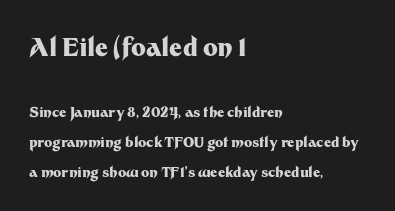
The image shows 25 px bold type, upright; set left-aligned, loose line spacing (2.13x), normal letter spacing, not underlined; the first (top) block is 1.79x larger.
